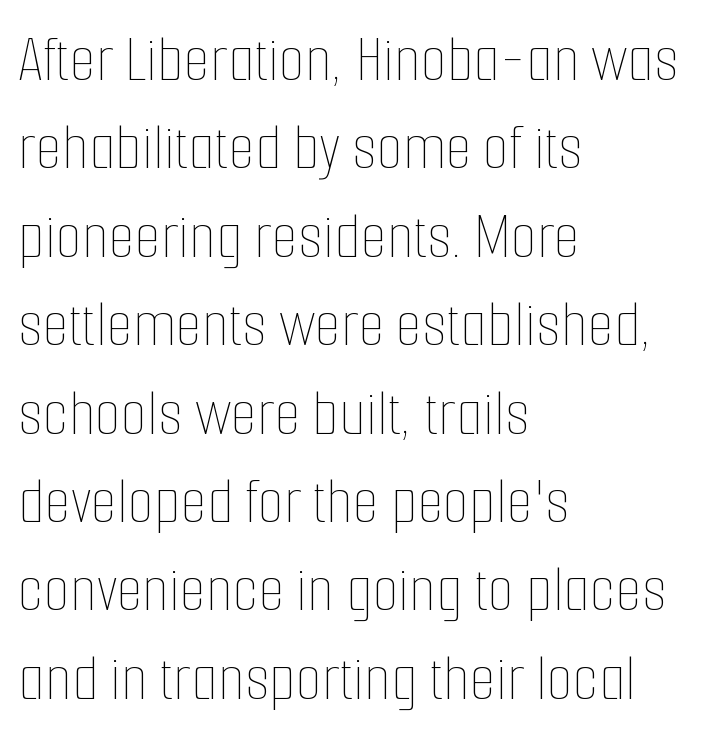
The image shows 68 px thin, condensed type, upright; set left-aligned, normal line spacing (1.3x), normal letter spacing, not underlined; low stroke contrast and a medium x-height.
